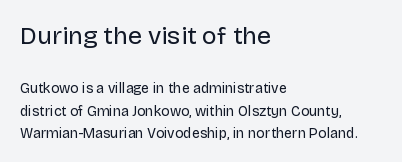
{"italic": "no", "bold": "no", "underline": "no", "align": "left", "line_spacing": "normal", "line_spacing_ratio": 1.58, "letter_spacing": "normal", "letter_spacing_em": 0.0, "larger_block": "first", "size_ratio": 1.79, "glyph_px": 25}
